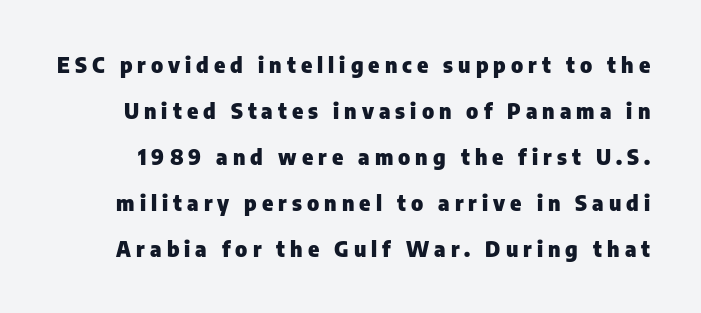
{"italic": "no", "bold": "yes", "underline": "no", "line_spacing": "loose", "line_spacing_ratio": 2.19, "letter_spacing": "wide", "letter_spacing_em": 0.24, "glyph_px": 21}
